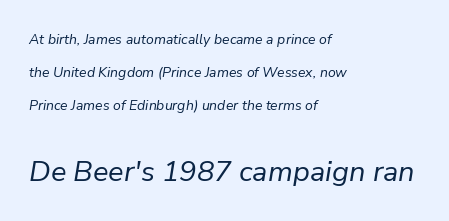
Italic? Definitely — the glyphs are oblique. No extra tracking has been applied to these lines. The space beneath each line is pristine and unruled. Horizontal bands of white between lines are thick stripes. Here the designer chose a conventional face with non-uniform glyph widths.
